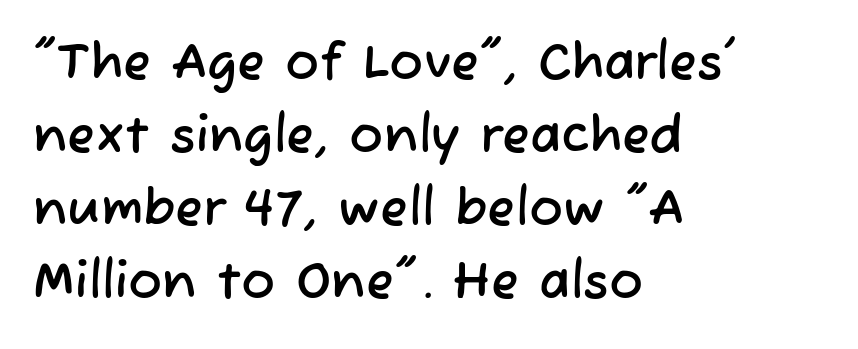
{"serif": "no", "width": "normal", "stroke_contrast": "low", "x_height": "medium", "monospaced": "no", "underline": "no", "align": "left", "line_spacing": "normal", "line_spacing_ratio": 1.43, "letter_spacing": "normal", "letter_spacing_em": 0.0, "glyph_px": 51}
